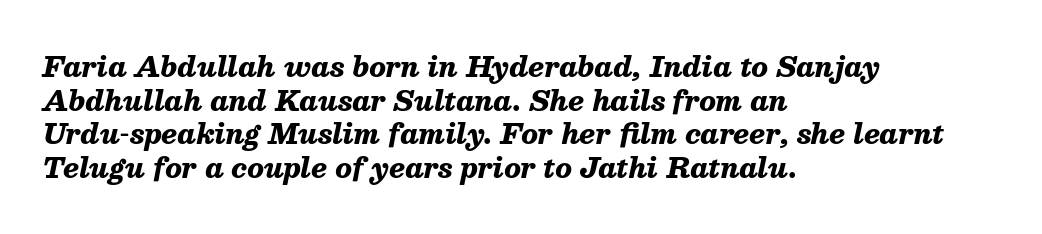
Q: Is the text bold? A: Yes.
Q: Is the text italic (slanted)? A: Yes, it leans right by about 13 degrees.
Q: Is the text underlined? A: No.
Q: How is the paragraph aligned? A: Left-aligned.
Q: Is the spacing between letters normal or unusually wide? A: Normal.
Q: Is the spacing between lines tight, normal or loose? A: Normal.
